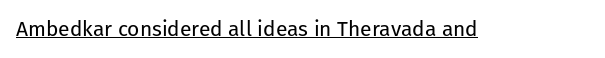
{"italic": "no", "bold": "no", "underline": "yes", "letter_spacing": "normal", "letter_spacing_em": 0.0, "glyph_px": 21}
